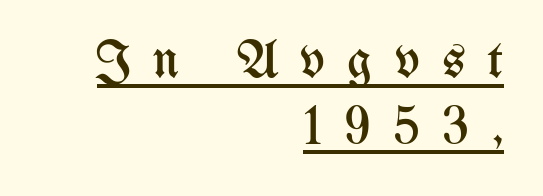
{"italic": "no", "bold": "no", "weight": "regular", "width": "condensed", "stroke_contrast": "medium", "x_height": "medium", "monospaced": "no", "underline": "yes", "align": "right", "line_spacing_ratio": 1.23, "letter_spacing": "wide", "letter_spacing_em": 0.41, "glyph_px": 54}
